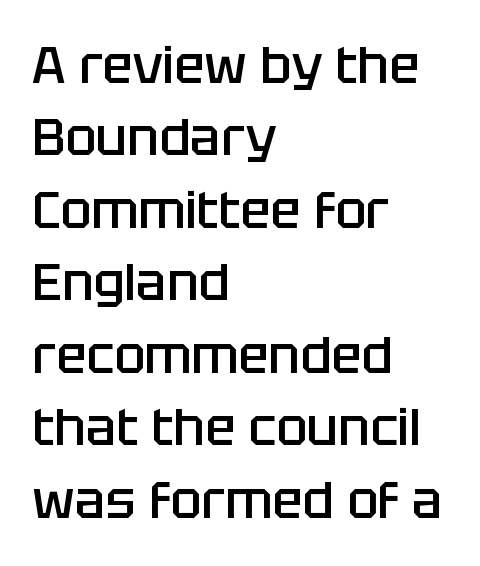
The letters sit at their default tracking, neither squeezed nor spread. Visually the block forms a straight wall on the left and a jagged coastline on the right. Slightly chunky letters — semibold, I'd say, not full bold. Here the designer chose a conventional face with non-uniform glyph widths. What kind of face is this? One without serifs — a sans. Underlining? Definitely not there.
